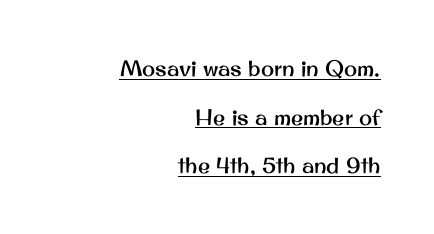
{"italic": "no", "underline": "yes", "align": "right", "line_spacing": "loose", "line_spacing_ratio": 2.21, "letter_spacing": "normal", "letter_spacing_em": 0.0, "glyph_px": 22}
